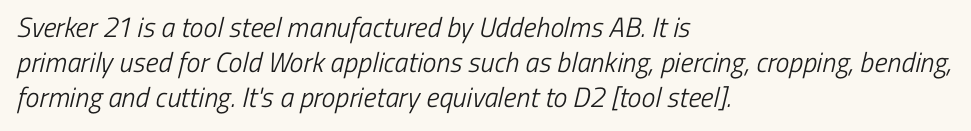
{"serif": "no", "bold": "no", "weight": "light", "width": "condensed", "stroke_contrast": "low", "x_height": "medium", "monospaced": "no", "underline": "no", "align": "left", "line_spacing": "normal", "line_spacing_ratio": 1.25, "letter_spacing": "normal", "letter_spacing_em": 0.0, "glyph_px": 28}
